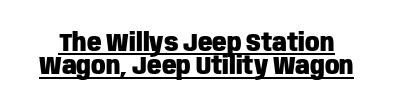
{"italic": "no", "bold": "yes", "underline": "yes", "line_spacing": "tight", "line_spacing_ratio": 0.97, "letter_spacing": "normal", "letter_spacing_em": 0.0, "glyph_px": 24}
